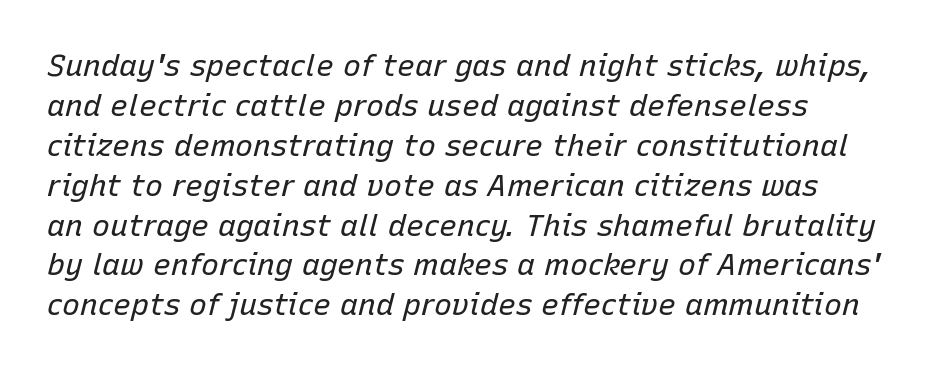
Words appear dense and cohesive because spacing is normal. A typesetter would mark this as italic. The zone under the glyphs is completely vacant. A typesetter would call this proportional, since set widths differ per character. This reads as an unemphasized weight, regular at the heaviest. These lines sit exactly where default settings would place them.
